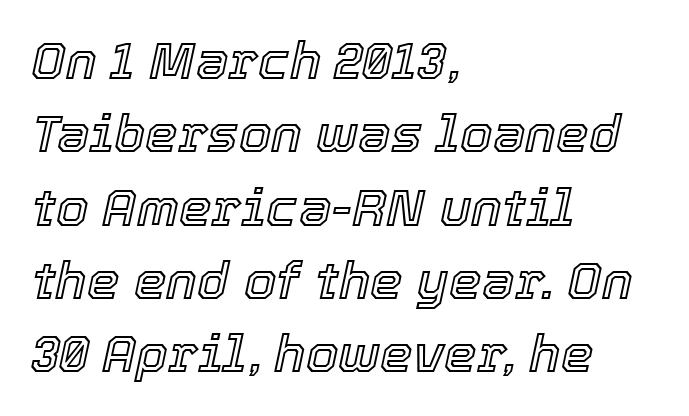
Letter spacing: default. You could not count columns in this text — the font is proportionally spaced. The compositor pushed each line to the left boundary. These lines sit exactly where default settings would place them.
